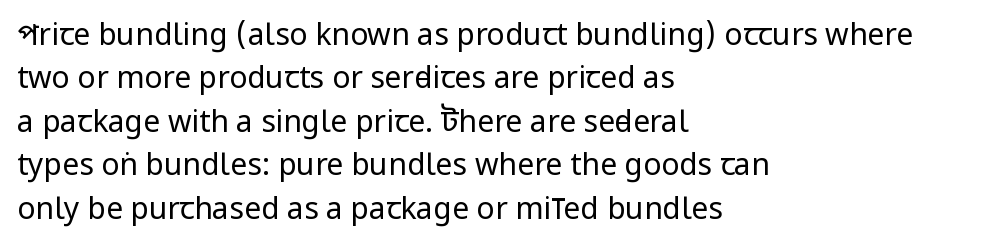
The paragraph has a hard left edge and a soft right edge. In terms of posture, this sample is upright. The leading is moderate, giving the passage an even texture. Check under the words: just untouched page. The face used here is rendered with its standard letterfit. Is this a heavy cut? Hardly; it is regular or lighter.
